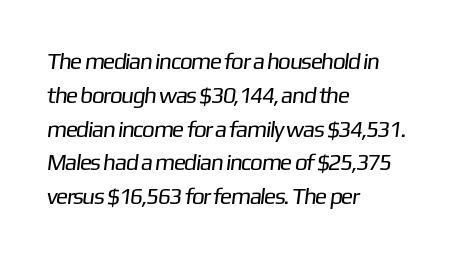
The zone under the glyphs is completely vacant. These lines keep a tight, regular rhythm from letter to letter. The cut favours lightness, reaching ordinary text weight at its darkest. These lines stack with their left ends in a neat column.
